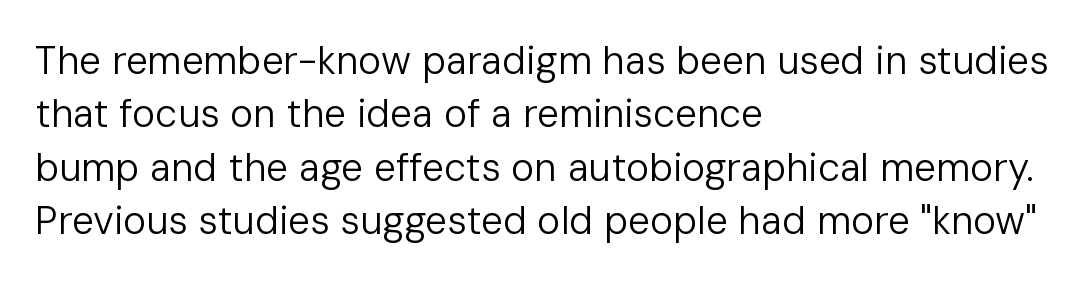
{"serif": "no", "italic": "no", "bold": "no", "weight": "regular", "width": "normal", "stroke_contrast": "low", "x_height": "medium", "monospaced": "no", "underline": "no", "align": "left", "line_spacing": "normal", "line_spacing_ratio": 1.37, "letter_spacing": "normal", "letter_spacing_em": 0.0, "glyph_px": 39}
